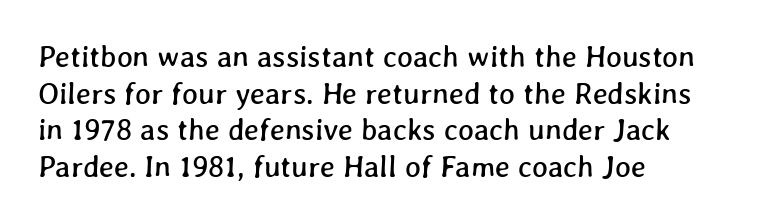
Horizontally, the lines are justified to the leading edge only. The rendering keeps characters at their native spacing. Underline: absent. Spacing verdict: proportional, widths tailored to each character.
